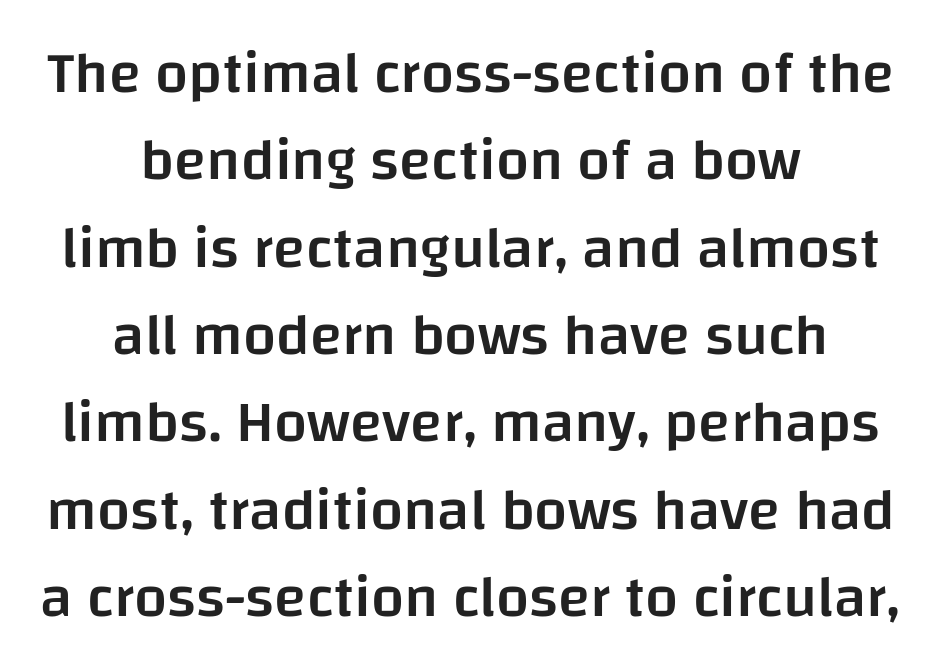
The image shows 59 px semibold sans-serif type, upright; set centered, normal line spacing (1.48x), normal letter spacing, not underlined; low stroke contrast and a large x-height.
